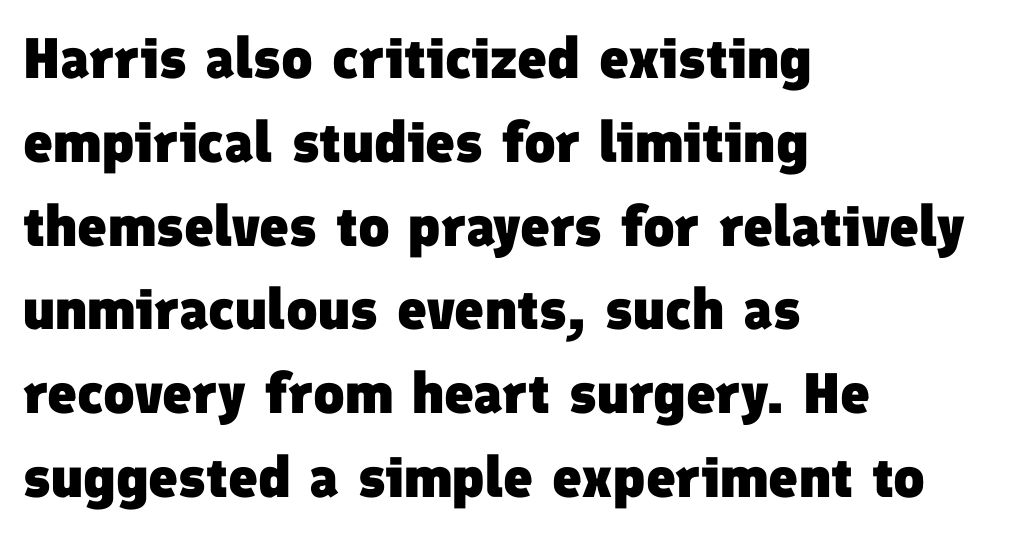
What kind of face is this? One without serifs — a sans. Nothing unusual about the tracking: characters are spaced as the font intends. The paragraph has a hard left edge and a soft right edge. The letters advance in unequal steps, a hallmark of proportional type. A clean baseline with only descenders dipping below it.
